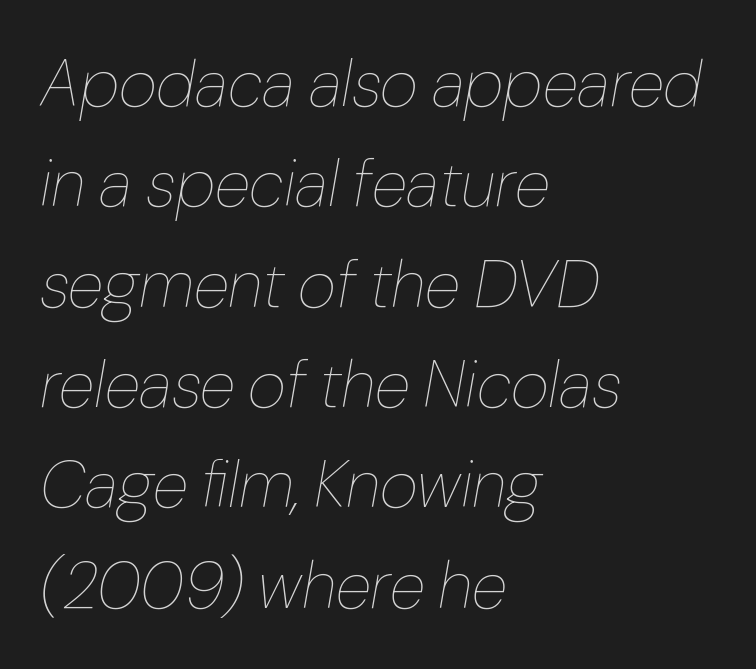
{"italic": "yes", "lean": "right", "slant_degrees": 10, "bold": "no", "weight": "thin", "width": "normal", "stroke_contrast": "low", "x_height": "medium", "monospaced": "no", "underline": "no", "align": "left", "line_spacing": "normal", "line_spacing_ratio": 1.52, "letter_spacing": "normal", "letter_spacing_em": 0.0, "glyph_px": 66}
